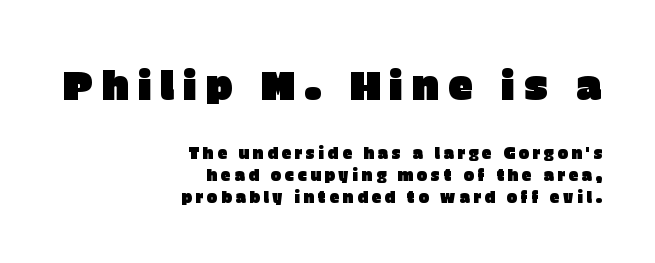
This block has exactly the height ordinary leading produces. The more generous point size was reserved for the upper chunk. You could not count columns in this text — the font is proportionally spaced. Just letters on the line, the space beneath them empty. Letter spacing: wide. Line ends are locked; line starts wander.
